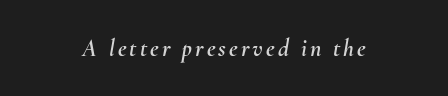
The image shows 24 px text type, italic (leaning right); set centered, not underlined.
